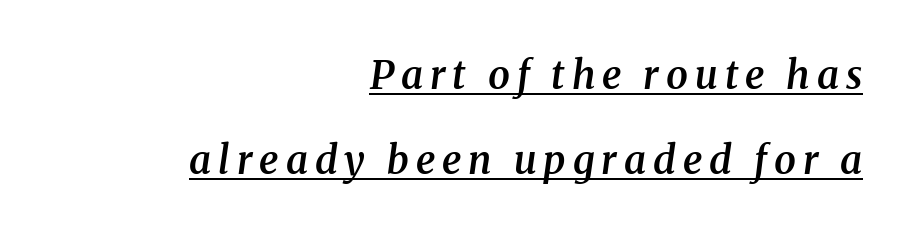
The ragged edge is on the left, which tells us the setting is flush right. Vertical spacing — loose. I'd describe the lettering as semibold — firm but not a full bold. This is underlined copy, the kind a proofreader might mark for attention.
